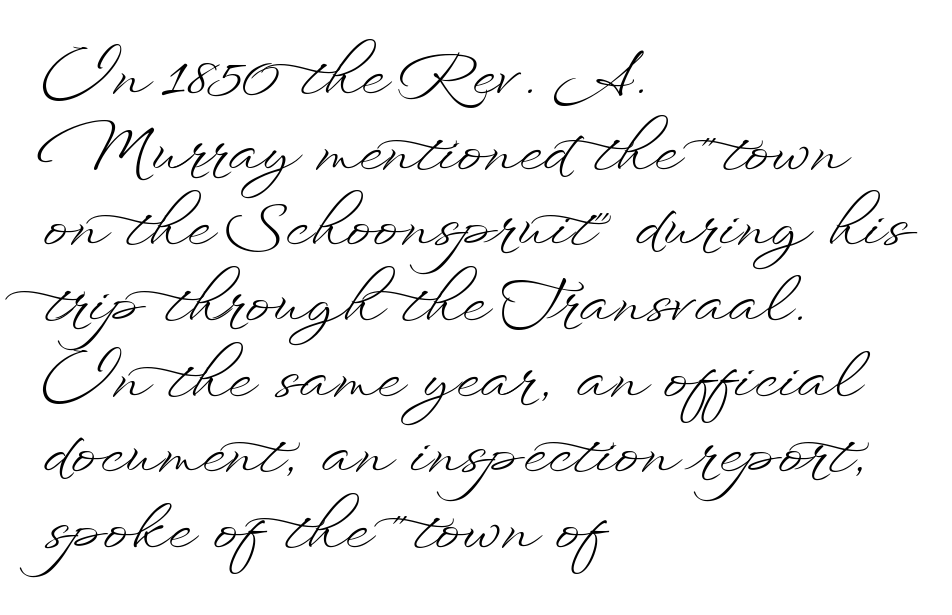
The passage shown is typed in a proportional face where columns would drift. Compared with a centered layout, this one pins lines to the left instead. The area under the type is left untouched.
